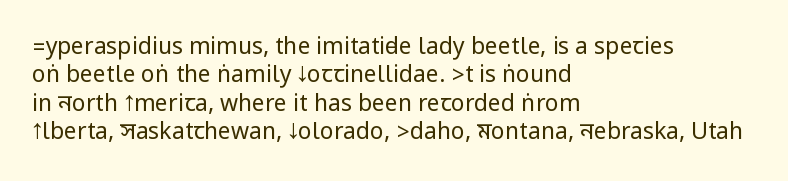
Q: Is the text bold? A: No.
Q: Is the text italic (slanted)? A: No, it is upright.
Q: Is the text underlined? A: No.
Q: How is the paragraph aligned? A: Left-aligned.
Q: Is the spacing between letters normal or unusually wide? A: Normal.
